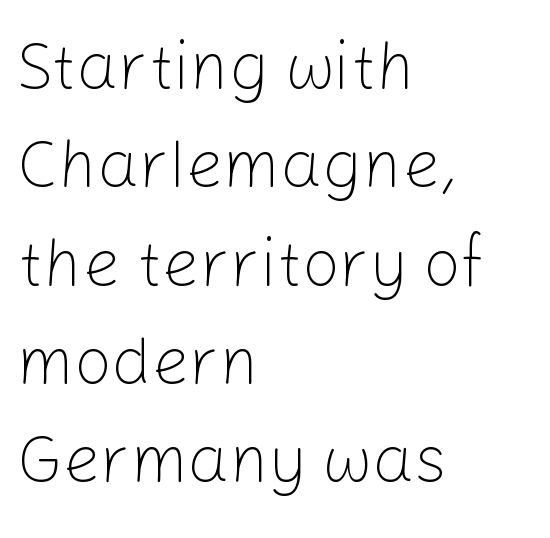
The image shows 66 px light sans-serif type, upright; set left-aligned, normal line spacing (1.49x), normal letter spacing, not underlined; low stroke contrast and a medium x-height.
